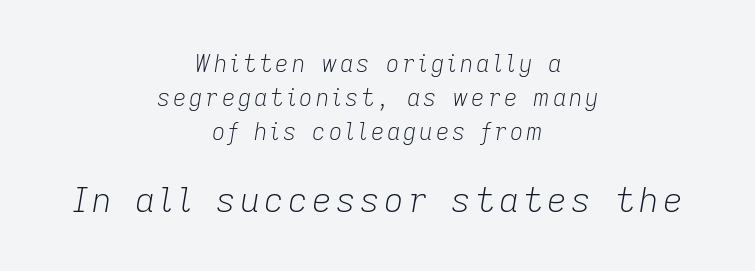
The image shows 34 px light type, italic (leaning right); set centered, normal line spacing (1.47x), not underlined; the second (bottom) block is 1.48x larger; low stroke contrast and a medium x-height.
